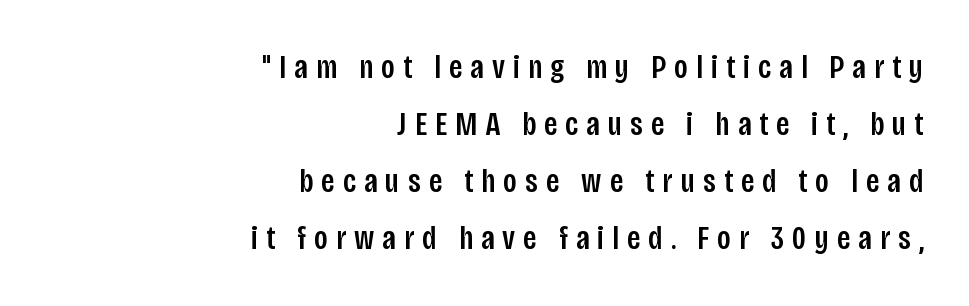
These lines are rendered in a variable-pitch font. Note: no serifs on the glyphs. The tracking jumps out immediately: characters are airy and widely separated. Upright lettering throughout. Horizontal alignment here is rightward, an uncommon choice for prose.
